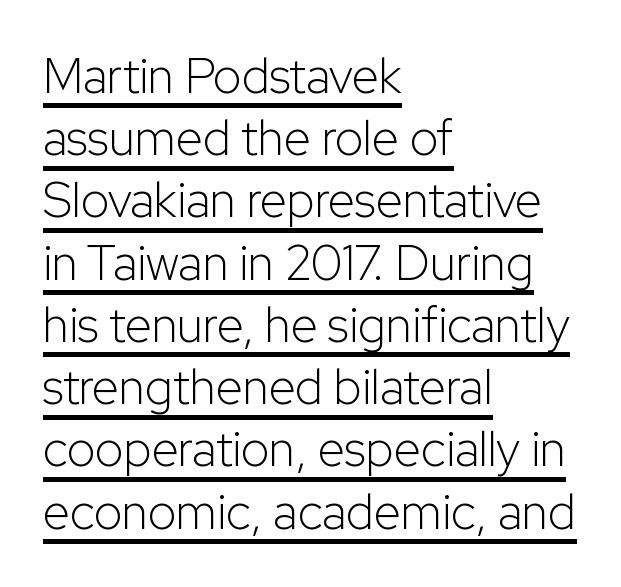
The image shows 49 px light sans-serif type, upright; set left-aligned, normal line spacing (1.27x), normal letter spacing, underlined; low stroke contrast and a medium x-height.
